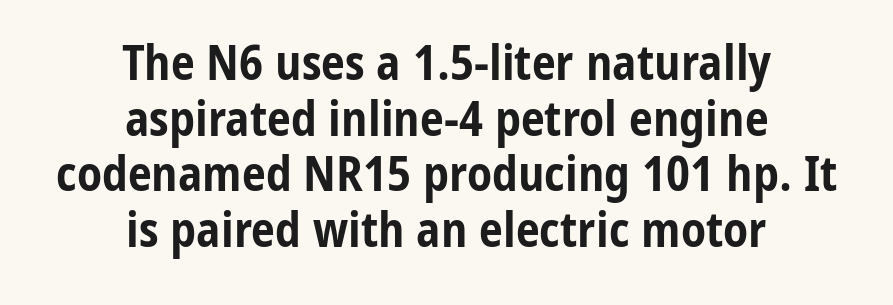
The designer went with a sans here, leaving each stem footless. Designer's note — italics off, roman on. The lines in this sample share a center point and differ in where they start and stop. Heft: maximum for text — a bold. Here the designer chose a conventional face with non-uniform glyph widths. Students, note that the glyphs here touch the page at normal intervals.
